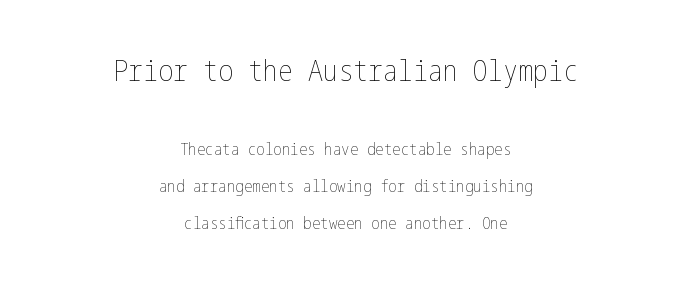
The image shows 30 px thin, condensed type, upright; set centered, loose line spacing (2.15x), normal letter spacing, not underlined; the first (top) block is 1.76x larger; low stroke contrast and a medium x-height.
